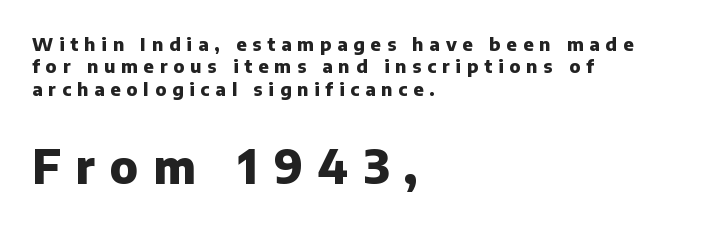
Look at the stroke-to-counter ratio: heavy, a bold. A typesetter would mark this as roman, not italic. The more generous point size was reserved for the lower chunk. All the whitespace from short lines collects on the right.
